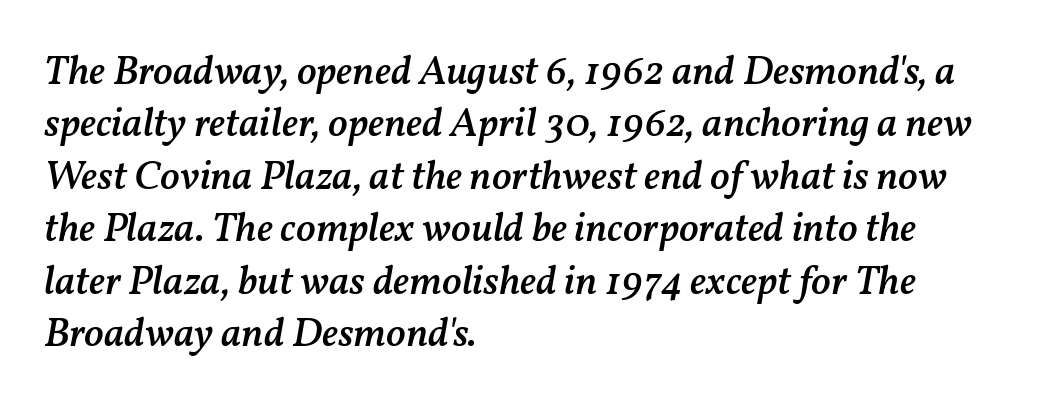
{"italic": "yes", "lean": "right", "slant_degrees": 11, "bold": "semi", "weight": "semibold", "width": "normal", "stroke_contrast": "medium", "x_height": "medium", "monospaced": "no", "underline": "no", "align": "left", "line_spacing": "normal", "line_spacing_ratio": 1.28, "letter_spacing": "normal", "letter_spacing_em": 0.0, "glyph_px": 41}
